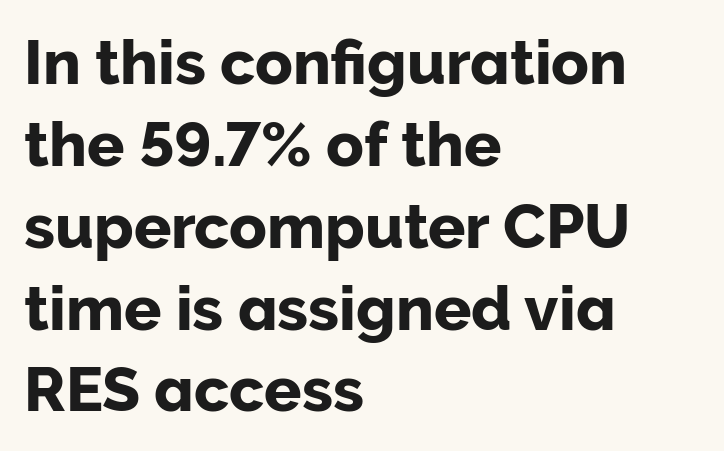
The passage shown is typeset with a sans-serif family. Tracking here is standard; glyphs follow each other at the usual distance. Clear beneath every line of the passage. The passage shown stacks its lines at a standard gap. The lines are quadded left. Note the varied advance widths — an 'i' is clearly narrower than an 'm'.
